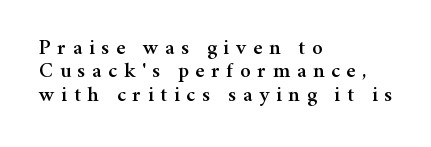
{"italic": "no", "underline": "no", "align": "left", "line_spacing": "tight", "line_spacing_ratio": 1.11, "letter_spacing": "wide", "letter_spacing_em": 0.32, "glyph_px": 21}
